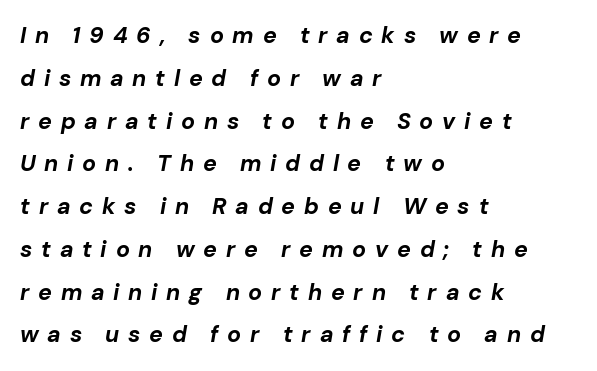
Q: Is the text bold? A: Yes.
Q: Is the text italic (slanted)? A: Yes, it leans right by about 10 degrees.
Q: Is the text underlined? A: No.
Q: How is the paragraph aligned? A: Left-aligned.
Q: Is the spacing between letters normal or unusually wide? A: Unusually wide.
